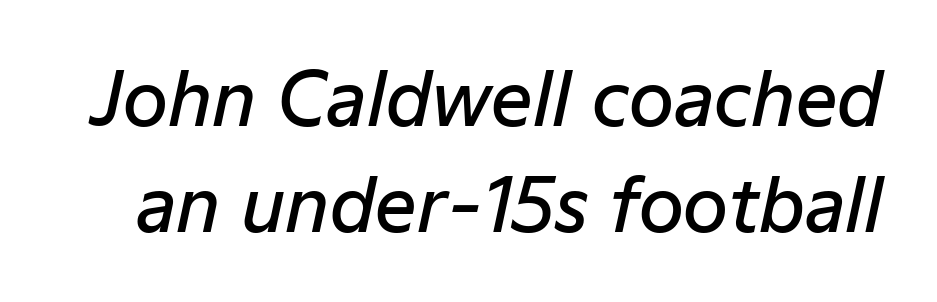
Q: Is the text bold? A: Semi-bold.
Q: Is the text italic (slanted)? A: Yes, it leans right by about 12 degrees.
Q: Is the text underlined? A: No.
Q: Is the spacing between letters normal or unusually wide? A: Normal.
Q: Is the spacing between lines tight, normal or loose? A: Normal.
Q: Width (condensed, normal, or wide)? A: Normal.
Q: Stroke contrast? A: Low.
Q: x-height? A: Medium.
Q: Monospaced? A: No.
